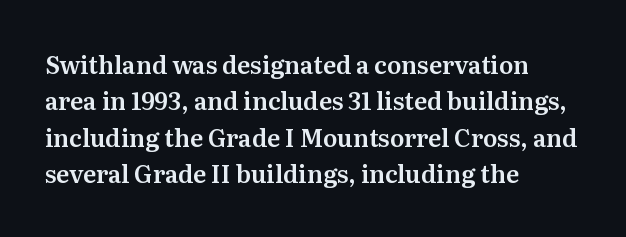
Q: Is the text italic (slanted)? A: No, it is upright.
Q: Is the text underlined? A: No.
Q: How is the paragraph aligned? A: Left-aligned.
Q: Is the spacing between letters normal or unusually wide? A: Normal.
Q: Is the spacing between lines tight, normal or loose? A: Normal.
